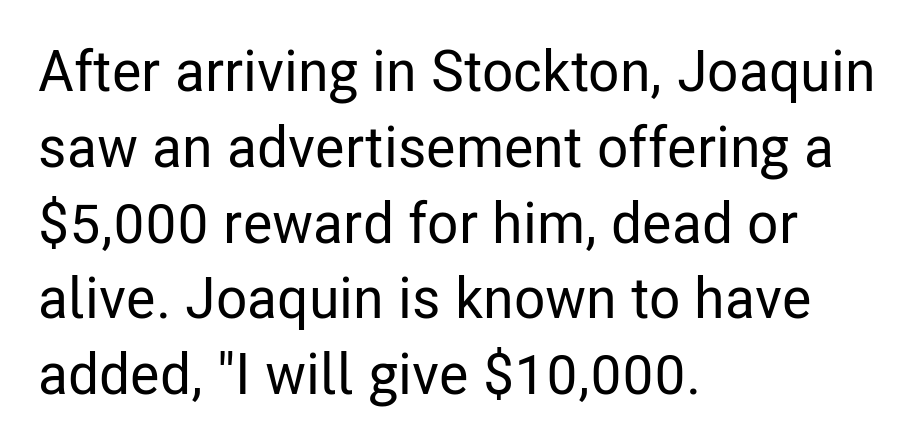
Regarding serifs, this sample does without them. You could not count columns in this text — the font is proportionally spaced. Alignment: flush left. Italic? Not at all — the glyphs are vertical. Students, observe: this is what conventionally led text looks like. Only glyphs here, with clear space below each row.
